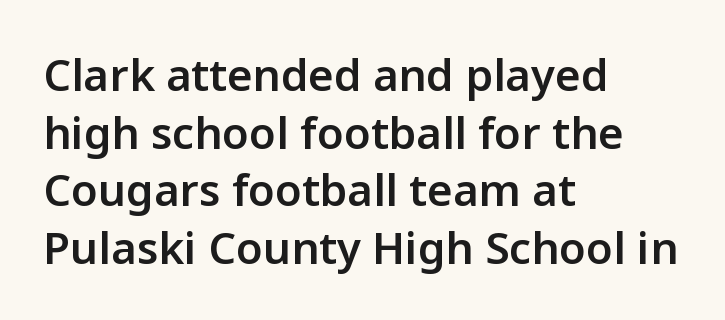
Q: Is the text bold? A: Semi-bold.
Q: Is the text italic (slanted)? A: No, it is upright.
Q: Is the typeface a serif or a sans-serif typeface? A: Sans-serif.
Q: Is the text underlined? A: No.
Q: How is the paragraph aligned? A: Left-aligned.
Q: Is the spacing between letters normal or unusually wide? A: Normal.
Q: Is the spacing between lines tight, normal or loose? A: Normal.
Q: Width (condensed, normal, or wide)? A: Normal.
Q: Stroke contrast? A: Low.
Q: x-height? A: Medium.
Q: Monospaced? A: No.
